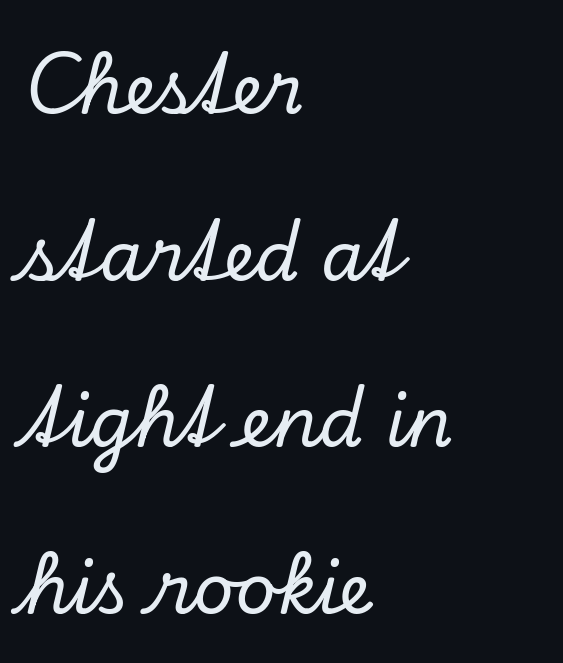
{"serif": "yes", "italic": "yes", "lean": "right", "slant_degrees": 13, "width": "normal", "stroke_contrast": "low", "x_height": "small", "monospaced": "no", "underline": "no", "align": "left", "line_spacing": "loose", "line_spacing_ratio": 2.38, "letter_spacing": "normal", "letter_spacing_em": 0.0, "glyph_px": 70}
